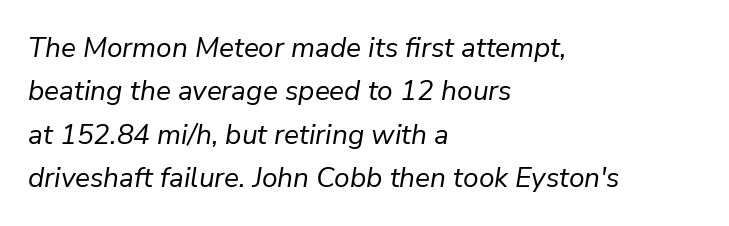
Italic: yes, the glyphs are oblique. Do the characters align in a grid? No, the font is proportional. Whoever set this chose a conventional vertical rhythm. Nothing heavy about these letters — not bold at all. Descenders hang freely into open space. Words appear dense and cohesive because spacing is normal.
